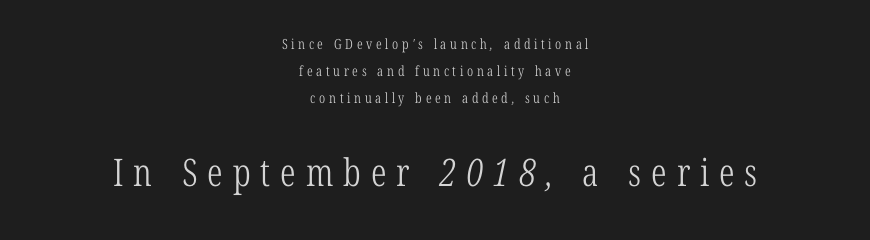
{"serif": "yes", "bold": "no", "weight": "light", "width": "condensed", "stroke_contrast": "low", "x_height": "medium", "monospaced": "no", "underline": "no", "align": "center", "line_spacing": "loose", "line_spacing_ratio": 1.93, "letter_spacing": "wide", "letter_spacing_em": 0.26, "larger_block": "second", "size_ratio": 2.71, "glyph_px": 38}
